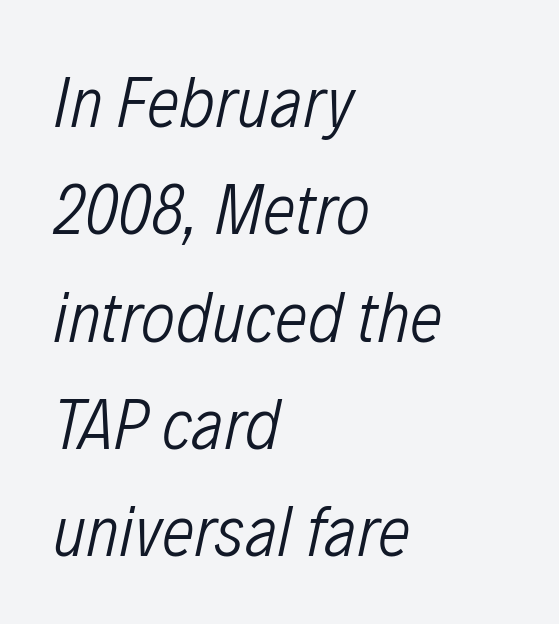
{"italic": "yes", "lean": "right", "slant_degrees": 12, "bold": "no", "weight": "light", "width": "condensed", "stroke_contrast": "low", "x_height": "medium", "monospaced": "no", "underline": "no", "align": "left", "line_spacing": "normal", "line_spacing_ratio": 1.47, "letter_spacing": "normal", "letter_spacing_em": 0.0, "glyph_px": 73}
